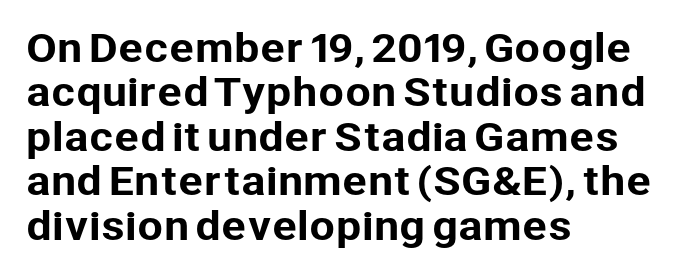
The image shows 37 px sans-serif type, upright; set left-aligned, line spacing 1.2x, normal letter spacing, not underlined; low stroke contrast and a medium x-height.
